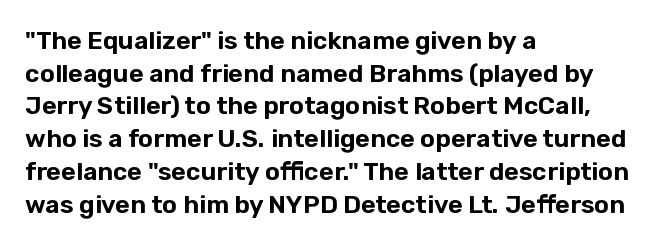
The image shows 25 px text type, upright; set left-aligned, normal line spacing (1.31x), normal letter spacing, not underlined.
